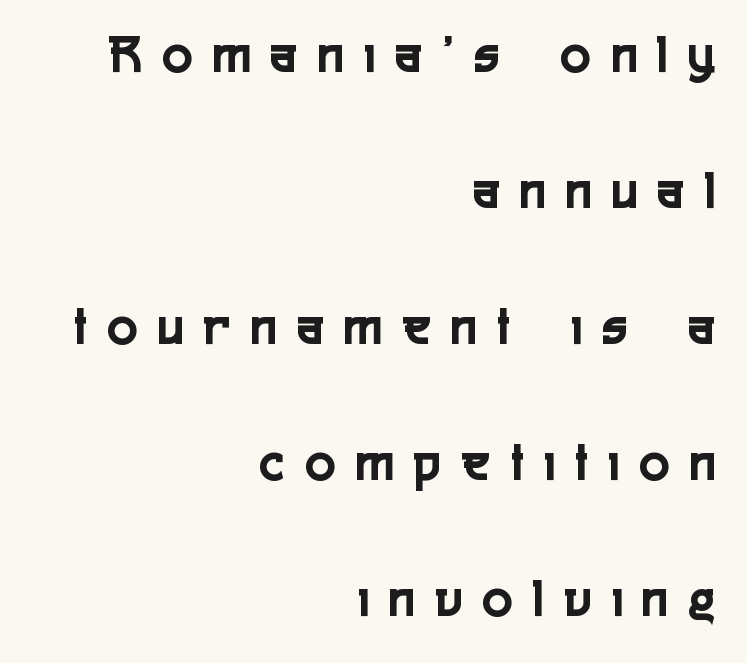
Does the lettering tilt? It doesn't — this is upright. The setting favours the right margin, as signatures and pull-quotes sometimes do. Each row of text sits above clean, open space. Is this a sans? Yes — the strokes have no serifs. This block would shrink considerably if given ordinary leading; it's expanded now. A typesetter would call this heavily tracked-out type.
